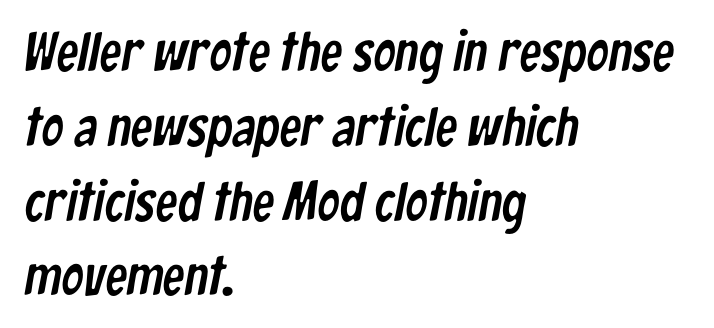
Q: Is the typeface a serif or a sans-serif typeface? A: Sans-serif.
Q: Is the text underlined? A: No.
Q: How is the paragraph aligned? A: Left-aligned.
Q: Is the spacing between letters normal or unusually wide? A: Normal.
Q: Is the spacing between lines tight, normal or loose? A: Normal.
Q: Width (condensed, normal, or wide)? A: Condensed.
Q: Stroke contrast? A: Low.
Q: x-height? A: Medium.
Q: Monospaced? A: No.
